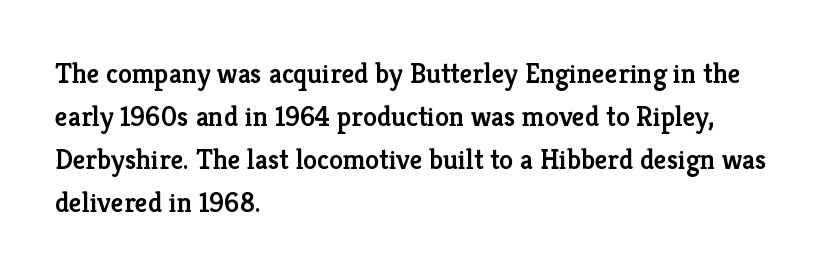
{"serif": "yes", "italic": "no", "bold": "semi", "weight": "semibold", "width": "normal", "stroke_contrast": "low", "x_height": "medium", "monospaced": "no", "underline": "no", "align": "left", "line_spacing": "normal", "line_spacing_ratio": 1.54, "letter_spacing": "normal", "letter_spacing_em": 0.0, "glyph_px": 28}
